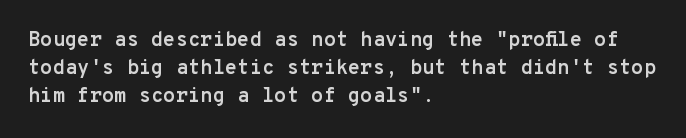
Is there any slant? The stems are plumb. Notice how thick the strokes are: this is what a full bold looks like. The vertical gap from one line to the next is medium. Leftover space on each line is placed entirely after the last word. The zone under the glyphs is completely vacant.
